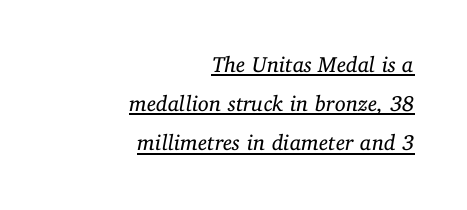
The image shows 22 px text type, italic (leaning right); set right-aligned, line spacing 1.78x, normal letter spacing, underlined.
